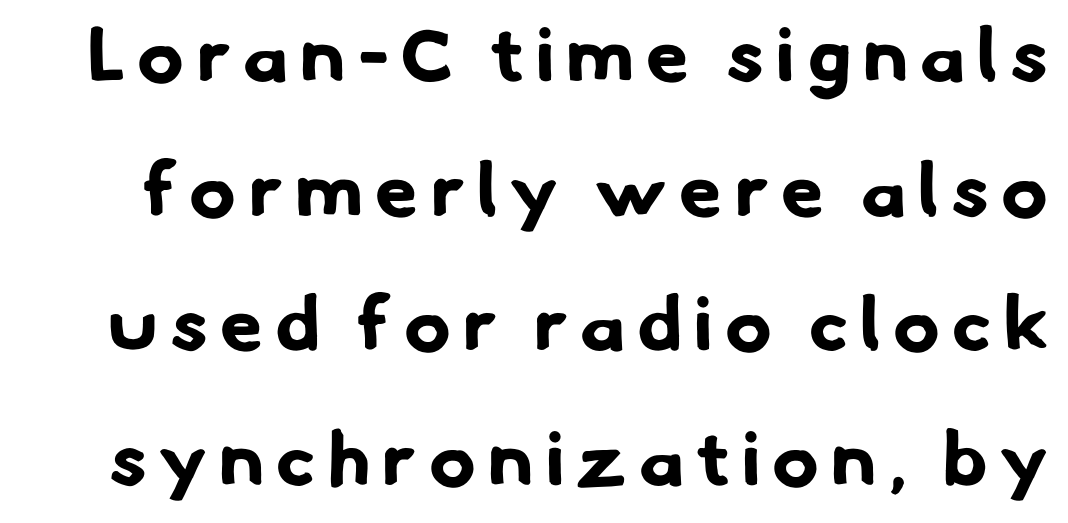
Clear beneath every line of the passage. The letters carry no serifs — their stems end cleanly without finishing strokes. Spacing verdict: proportional, widths tailored to each character. Bold? Absolutely — the strokes are thick and heavy.
